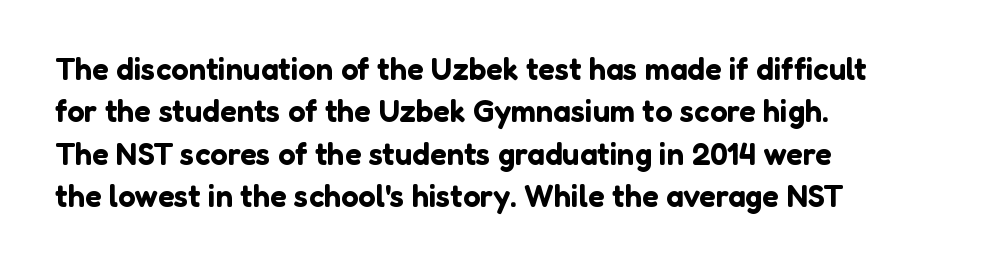
The image shows 31 px sans-serif type, upright; set left-aligned, normal line spacing (1.37x), normal letter spacing, not underlined; low stroke contrast and a medium x-height.
